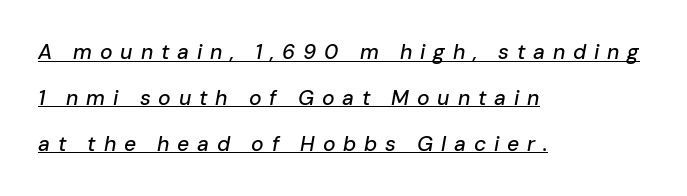
The image shows 21 px text type, italic (leaning right); set left-aligned, loose line spacing (2.18x), unusually wide letter spacing (+0.37 em), underlined.
